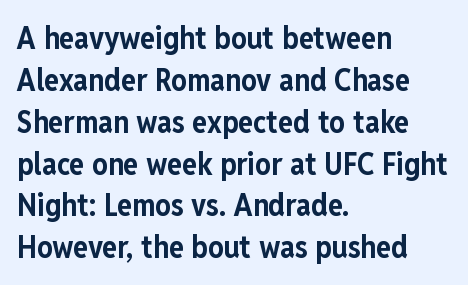
Q: Is the text bold? A: Yes.
Q: Is the text italic (slanted)? A: No, it is upright.
Q: Is the typeface a serif or a sans-serif typeface? A: Sans-serif.
Q: Is the text underlined? A: No.
Q: How is the paragraph aligned? A: Left-aligned.
Q: Is the spacing between letters normal or unusually wide? A: Normal.
Q: Is the spacing between lines tight, normal or loose? A: Normal.
Q: Width (condensed, normal, or wide)? A: Condensed.
Q: Stroke contrast? A: Low.
Q: x-height? A: Medium.
Q: Monospaced? A: No.
